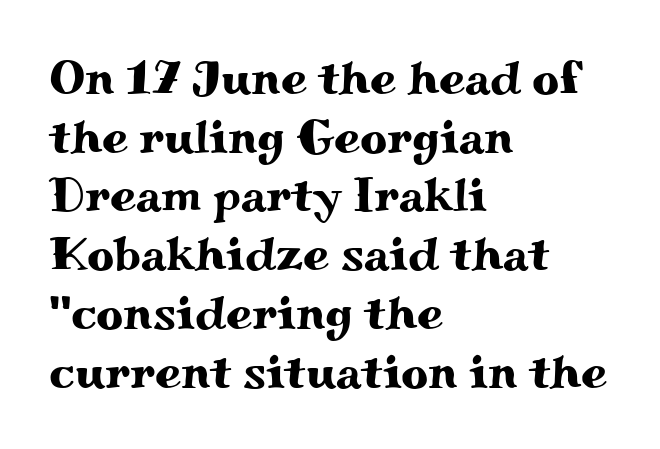
{"serif": "yes", "italic": "no", "width": "wide", "stroke_contrast": "medium", "x_height": "small", "monospaced": "no", "underline": "no", "align": "left", "line_spacing": "normal", "line_spacing_ratio": 1.25, "letter_spacing": "normal", "letter_spacing_em": 0.0, "glyph_px": 47}
